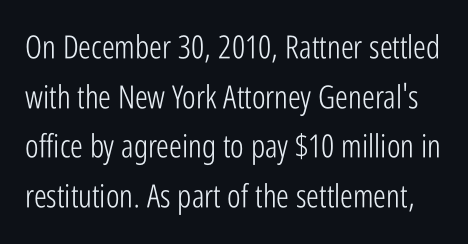
The image shows 32 px light, condensed sans-serif type, upright; set normal line spacing (1.55x), normal letter spacing, not underlined; low stroke contrast and a medium x-height.
